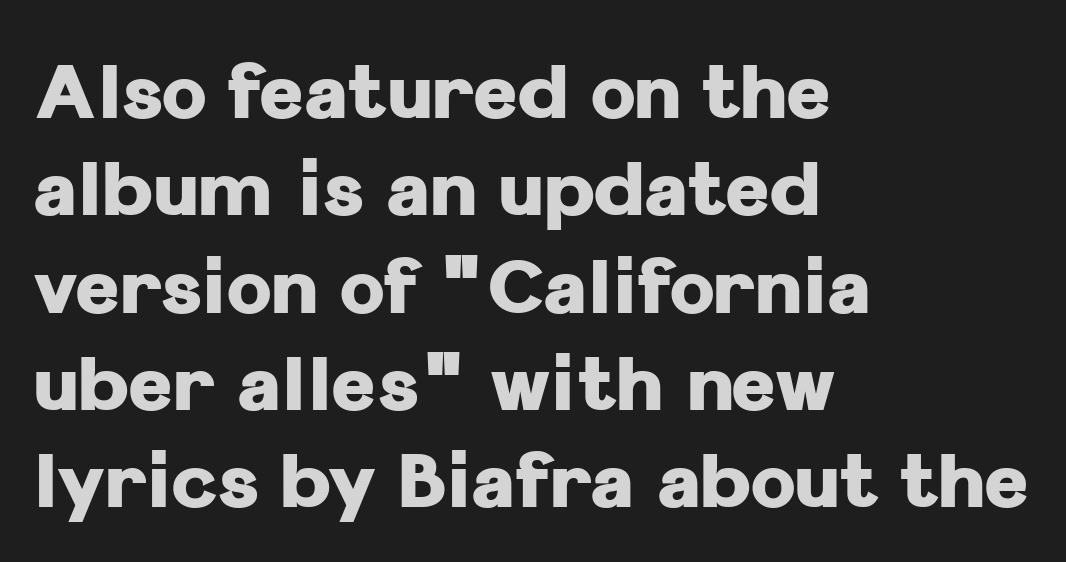
Q: Is the text bold? A: Yes.
Q: Is the text italic (slanted)? A: No, it is upright.
Q: Is the typeface a serif or a sans-serif typeface? A: Sans-serif.
Q: Is the text underlined? A: No.
Q: How is the paragraph aligned? A: Left-aligned.
Q: Is the spacing between letters normal or unusually wide? A: Normal.
Q: Is the spacing between lines tight, normal or loose? A: Normal.
Q: Width (condensed, normal, or wide)? A: Normal.
Q: Stroke contrast? A: Low.
Q: x-height? A: Medium.
Q: Monospaced? A: No.
